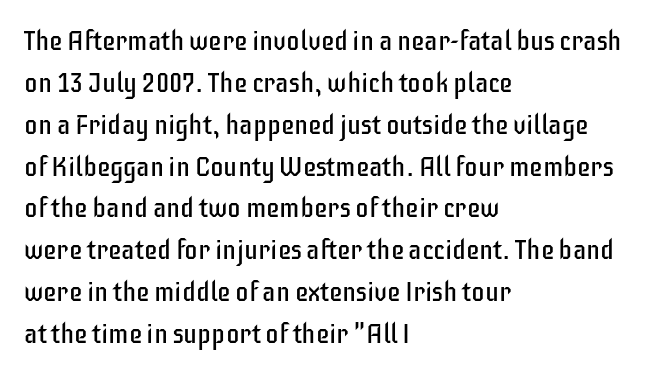
{"italic": "no", "bold": "no", "underline": "no", "align": "left", "line_spacing": "normal", "line_spacing_ratio": 1.55, "letter_spacing": "normal", "letter_spacing_em": 0.0, "glyph_px": 27}
